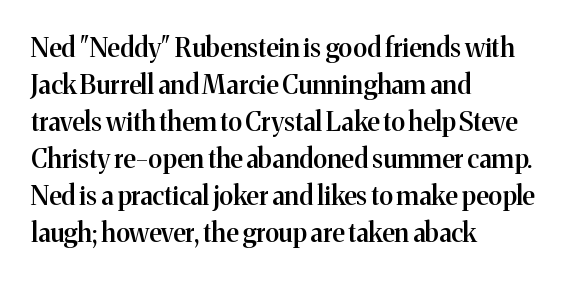
Successive baselines arrive at the customary interval. What weight is shown? A semibold, between regular and bold. The baseline area is clear. Compared with typical body copy, the letter spacing here is the same. When letters stand straight like this, we call the style roman or upright.
